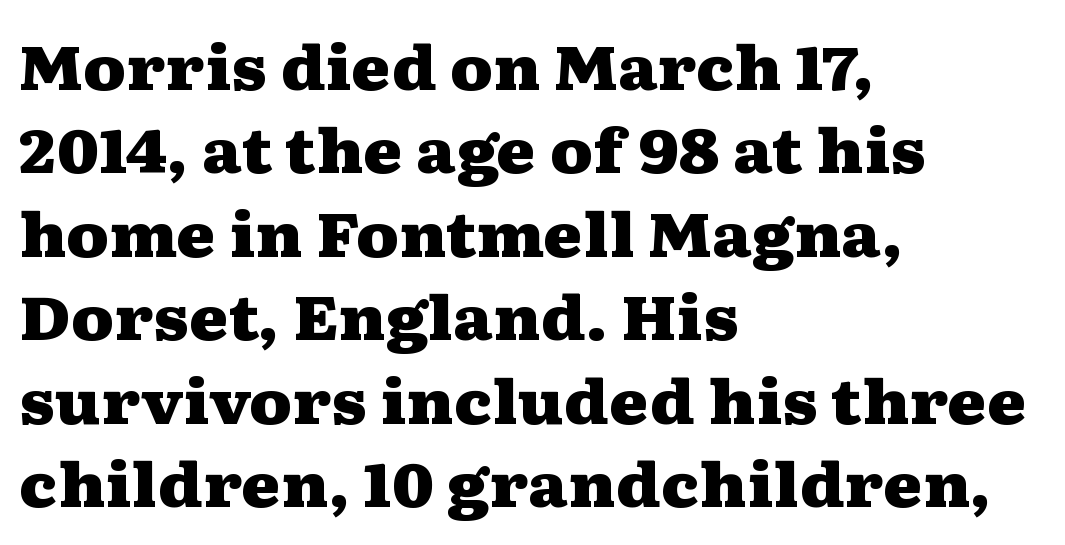
{"serif": "yes", "italic": "no", "bold": "yes", "weight": "heavy", "width": "wide", "stroke_contrast": "medium", "x_height": "medium", "monospaced": "no", "underline": "no", "align": "left", "line_spacing": "normal", "line_spacing_ratio": 1.39, "letter_spacing": "normal", "letter_spacing_em": 0.0, "glyph_px": 60}
